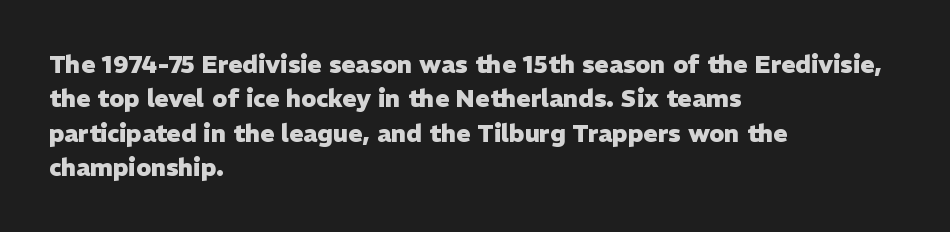
Q: Is the text bold? A: Yes.
Q: Is the text italic (slanted)? A: No, it is upright.
Q: Is the text underlined? A: No.
Q: How is the paragraph aligned? A: Left-aligned.
Q: Is the spacing between letters normal or unusually wide? A: Normal.
Q: Is the spacing between lines tight, normal or loose? A: Normal.
